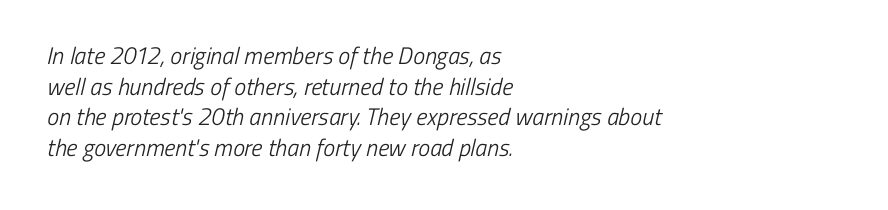
Q: Is the text bold? A: No.
Q: Is the text underlined? A: No.
Q: How is the paragraph aligned? A: Left-aligned.
Q: Is the spacing between letters normal or unusually wide? A: Normal.
Q: Is the spacing between lines tight, normal or loose? A: Normal.
